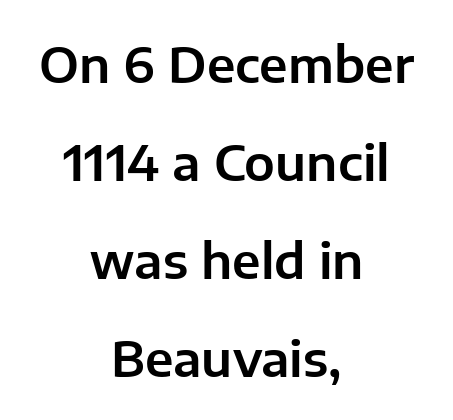
The image shows 49 px sans-serif type, upright; set centered, loose line spacing (2.0x), normal letter spacing, not underlined; low stroke contrast and a medium x-height.
